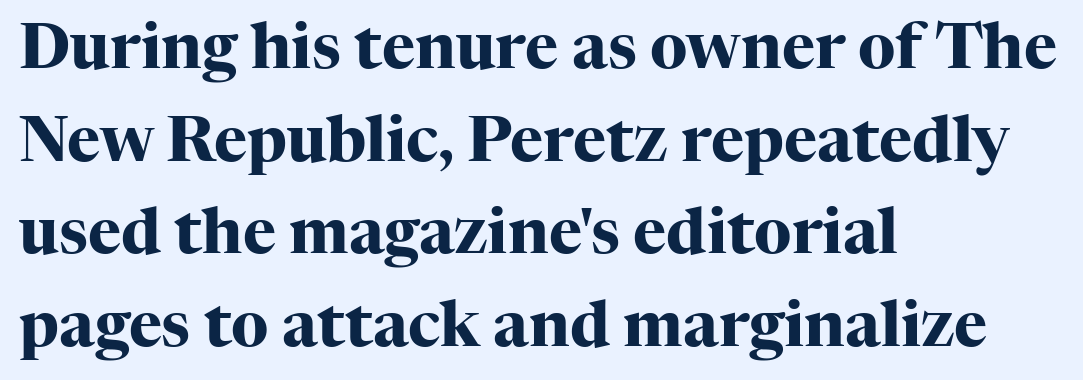
Whoever set this chose a conventional vertical rhythm. A bare baseline throughout the passage. Italic? Not at all — the glyphs are vertical. Each letter's strokes conclude with small projecting serifs. Does the copy run flush right? No — it runs flush left.
